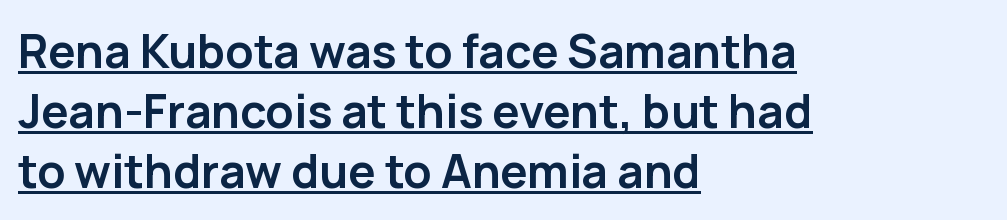
Q: Is the text bold? A: Yes.
Q: Is the text italic (slanted)? A: No, it is upright.
Q: Is the typeface a serif or a sans-serif typeface? A: Sans-serif.
Q: Is the text underlined? A: Yes.
Q: How is the paragraph aligned? A: Left-aligned.
Q: Is the spacing between letters normal or unusually wide? A: Normal.
Q: Is the spacing between lines tight, normal or loose? A: Normal.
Q: Width (condensed, normal, or wide)? A: Normal.
Q: Stroke contrast? A: Low.
Q: x-height? A: Medium.
Q: Monospaced? A: No.
